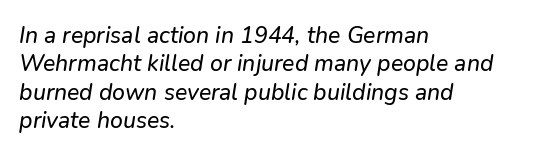
Just letters on the line, the space beneath them empty. Each line starts at the same left margin while the right side varies. These lines keep a tight, regular rhythm from letter to letter.
